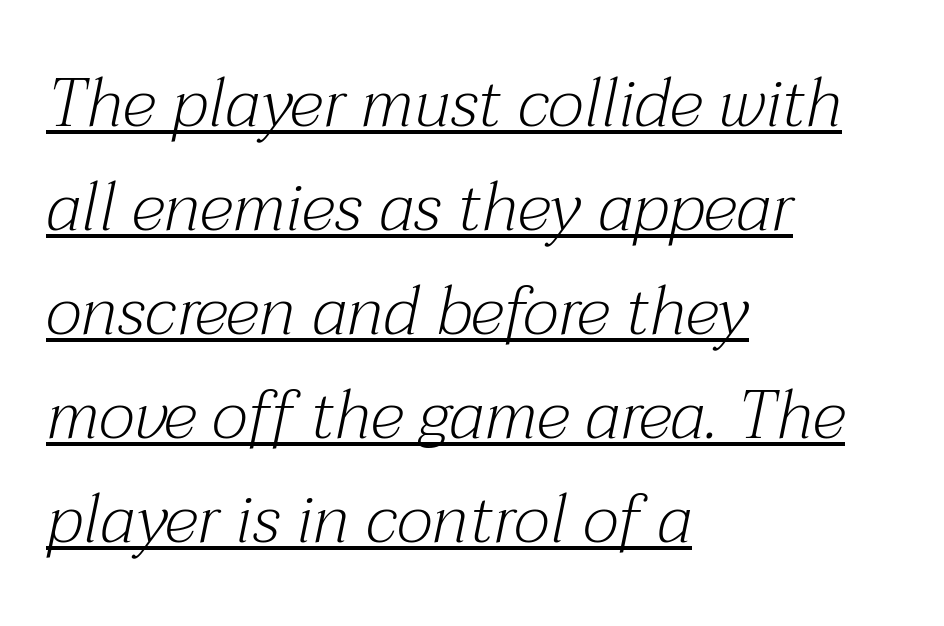
The image shows 68 px light serif type, italic (leaning right); set left-aligned, normal line spacing (1.53x), normal letter spacing, underlined; medium stroke contrast and a medium x-height.
